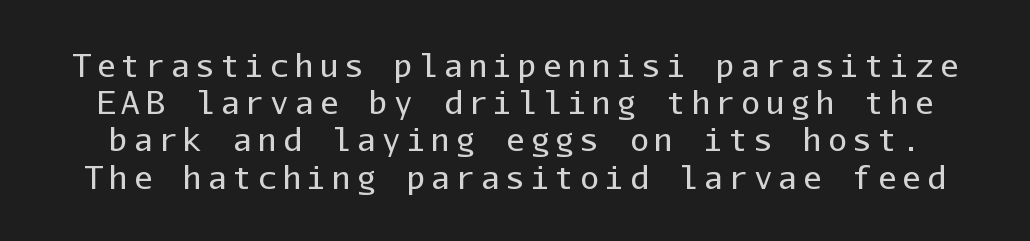
The face looks like a standard text weight, possibly lighter. This sample has the even, mechanical cadence of fixed-width lettering. In terms of letterform style, serifs are entirely absent. This is the regular roman posture of the typeface. The area under the type is left untouched.
